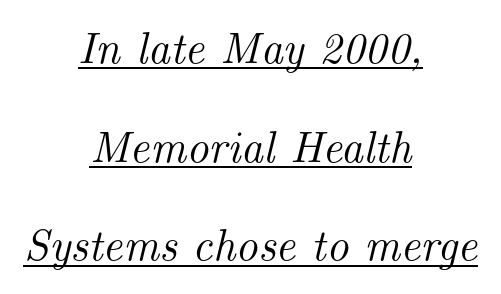
Q: Is the text italic (slanted)? A: Yes, it leans right by about 14 degrees.
Q: Is the typeface a serif or a sans-serif typeface? A: Serif.
Q: Is the text underlined? A: Yes.
Q: How is the paragraph aligned? A: Centered.
Q: Is the spacing between letters normal or unusually wide? A: Normal.
Q: Is the spacing between lines tight, normal or loose? A: Loose.
Q: Width (condensed, normal, or wide)? A: Normal.
Q: Stroke contrast? A: Medium.
Q: x-height? A: Small.
Q: Monospaced? A: No.
